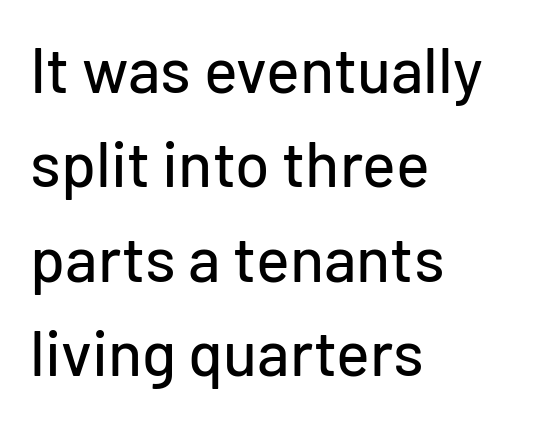
{"serif": "no", "italic": "no", "width": "normal", "stroke_contrast": "low", "x_height": "medium", "monospaced": "no", "underline": "no", "align": "left", "line_spacing": "normal", "line_spacing_ratio": 1.5, "letter_spacing": "normal", "letter_spacing_em": 0.0, "glyph_px": 63}
